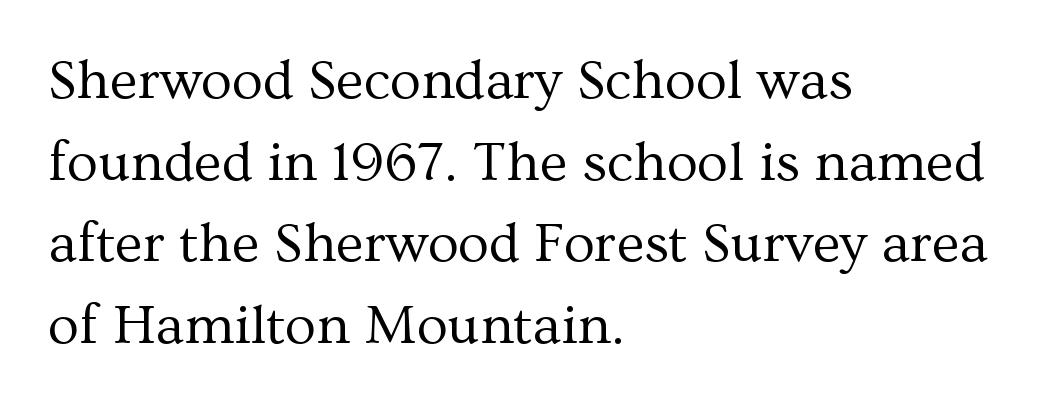
The image shows 57 px regular-weight serif type, upright; set left-aligned, normal line spacing (1.43x), normal letter spacing, not underlined; medium stroke contrast and a medium x-height.
